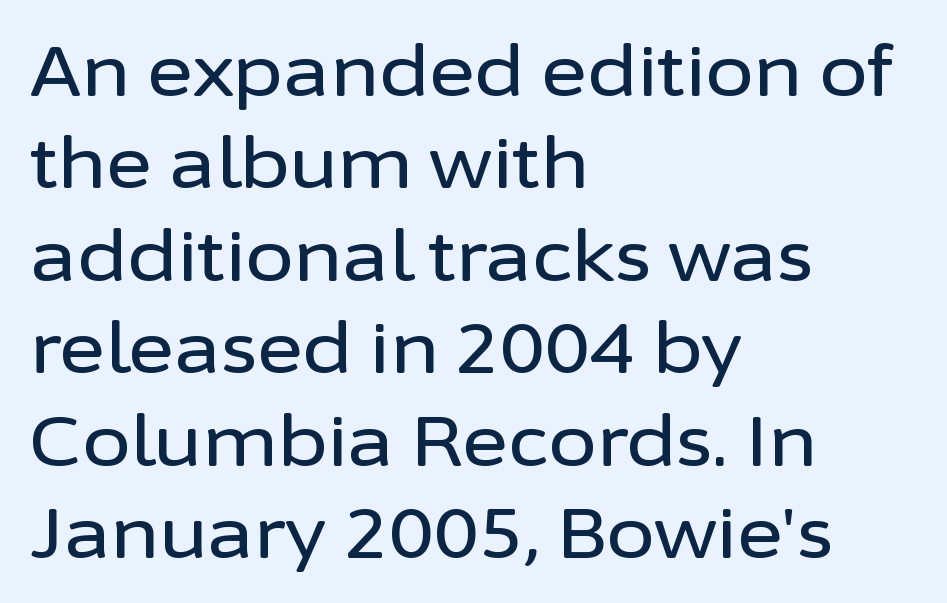
The image shows 70 px sans-serif type, upright; set left-aligned, normal line spacing (1.32x), normal letter spacing, not underlined; low stroke contrast and a medium x-height.
